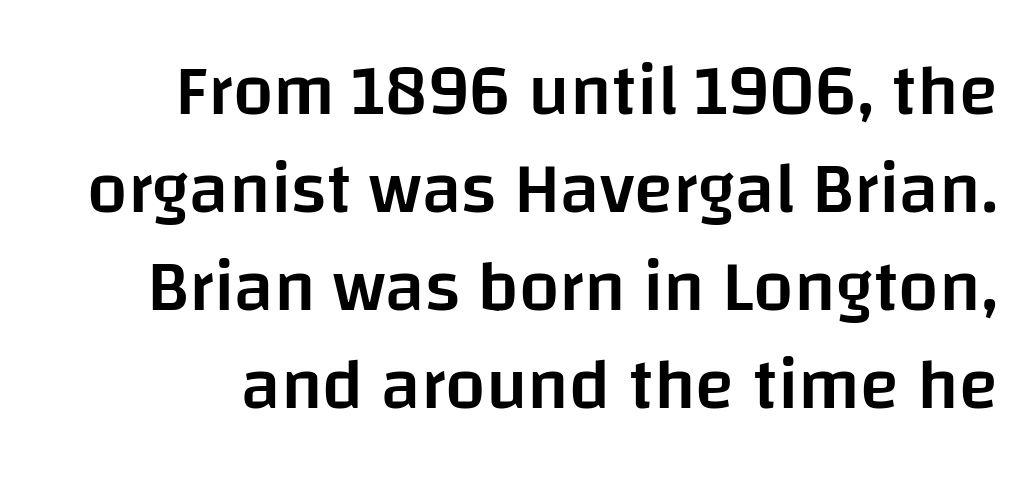
Q: Is the text bold? A: Semi-bold.
Q: Is the text italic (slanted)? A: No, it is upright.
Q: Is the typeface a serif or a sans-serif typeface? A: Sans-serif.
Q: Is the text underlined? A: No.
Q: How is the paragraph aligned? A: Right-aligned.
Q: Is the spacing between letters normal or unusually wide? A: Normal.
Q: Is the spacing between lines tight, normal or loose? A: Normal.
Q: Width (condensed, normal, or wide)? A: Normal.
Q: Stroke contrast? A: Low.
Q: x-height? A: Large.
Q: Monospaced? A: No.
